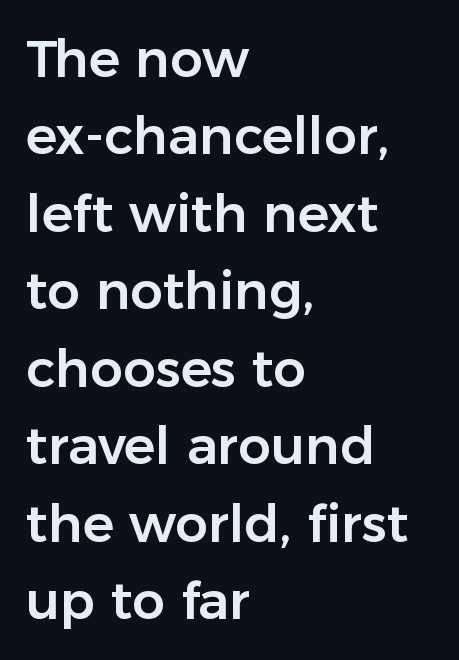
Q: Is the text italic (slanted)? A: No, it is upright.
Q: Is the typeface a serif or a sans-serif typeface? A: Sans-serif.
Q: Is the text underlined? A: No.
Q: How is the paragraph aligned? A: Left-aligned.
Q: Is the spacing between letters normal or unusually wide? A: Normal.
Q: Is the spacing between lines tight, normal or loose? A: Normal.
Q: Width (condensed, normal, or wide)? A: Normal.
Q: Stroke contrast? A: Low.
Q: x-height? A: Medium.
Q: Monospaced? A: No.
